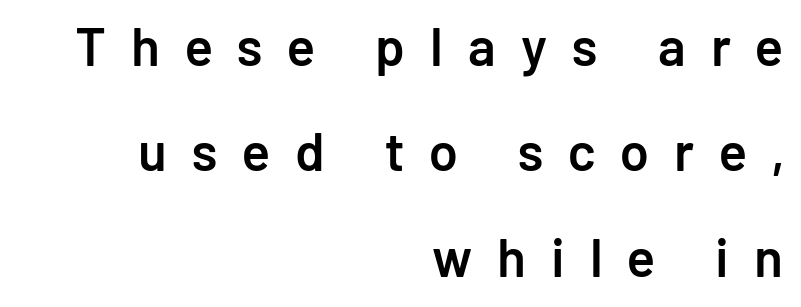
{"serif": "no", "italic": "no", "bold": "semi", "weight": "semibold", "width": "normal", "stroke_contrast": "low", "x_height": "medium", "monospaced": "no", "underline": "no", "align": "right", "line_spacing": "loose", "line_spacing_ratio": 1.99, "letter_spacing": "wide", "letter_spacing_em": 0.47, "glyph_px": 53}
